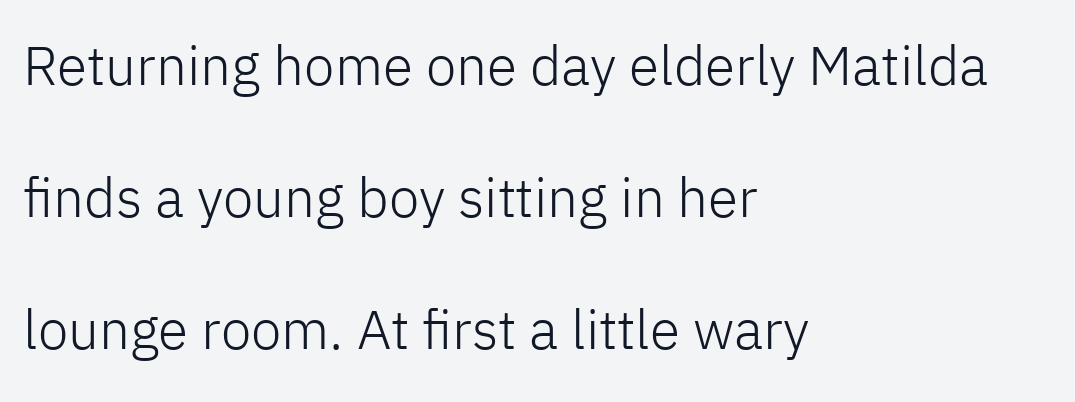
Glance below the letters and you will spot only blank space. The letters sit at their default tracking, neither squeezed nor spread. Visually the block forms a straight wall on the left and a jagged coastline on the right. The strokes are not fattened; the text isn't bold. A sans-serif font was chosen for this passage.
